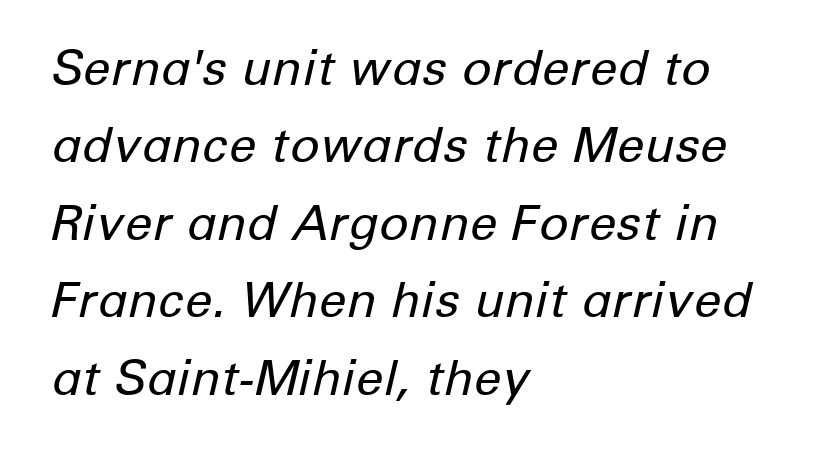
Slanted lettering throughout. These lines keep a tight, regular rhythm from letter to letter. The foot of each line stays bare and open. Is the stroke heavy? The answer is a plain regular-or-lighter. The typesetter chose a ragged-right arrangement here. Each new line begins a customary step beneath the previous one.
